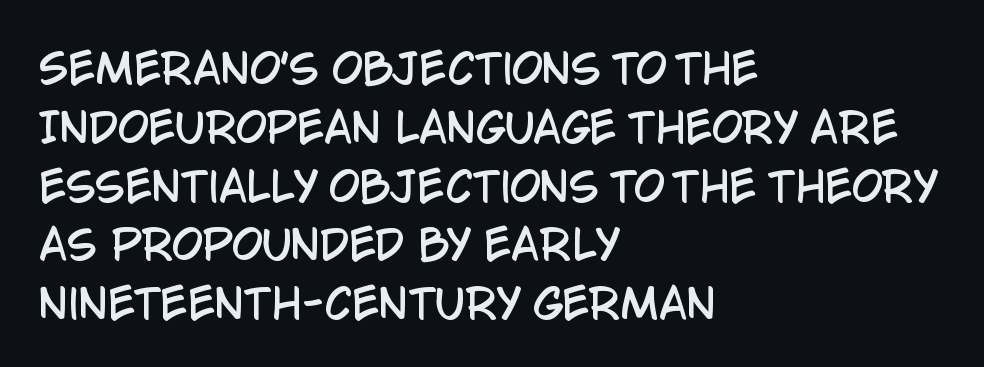
Q: Is the text italic (slanted)? A: No, it is upright.
Q: Is the typeface a serif or a sans-serif typeface? A: Sans-serif.
Q: Is the text underlined? A: No.
Q: How is the paragraph aligned? A: Left-aligned.
Q: Is the spacing between letters normal or unusually wide? A: Normal.
Q: Is the spacing between lines tight, normal or loose? A: Normal.
Q: Width (condensed, normal, or wide)? A: Condensed.
Q: Stroke contrast? A: Low.
Q: x-height? A: Large.
Q: Monospaced? A: No.
